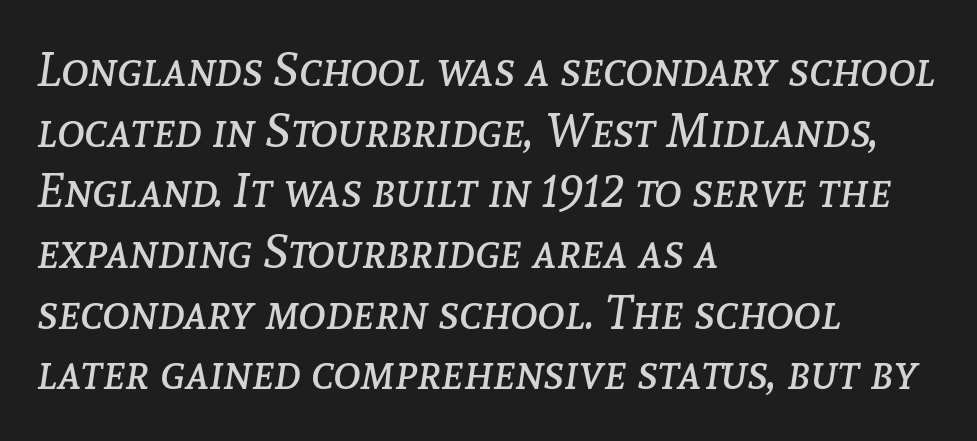
Compared with ordinary roman type, these characters are visibly tilted. The characters are drawn with everyday or finer stroke widths. Each line starts at the same left margin while the right side varies. Beneath every word, the page is bare.
